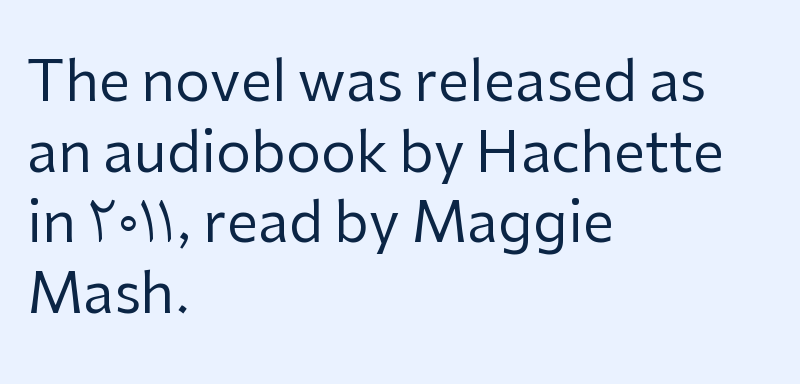
Q: Is the text bold? A: No.
Q: Is the text italic (slanted)? A: No, it is upright.
Q: Is the typeface a serif or a sans-serif typeface? A: Sans-serif.
Q: Is the text underlined? A: No.
Q: How is the paragraph aligned? A: Left-aligned.
Q: Is the spacing between letters normal or unusually wide? A: Normal.
Q: Is the spacing between lines tight, normal or loose? A: Normal.
Q: Width (condensed, normal, or wide)? A: Normal.
Q: Stroke contrast? A: Low.
Q: x-height? A: Medium.
Q: Monospaced? A: No.
